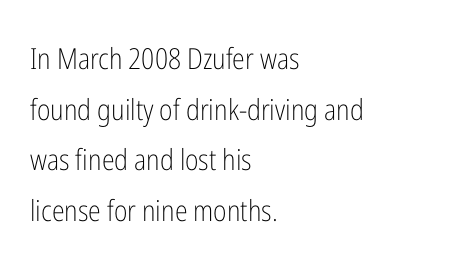
On a weight scale, this lands at 450 or below. Clear beneath every line of the passage. The line texture is even and compact thanks to regular tracking. Casual observation: everything's shoved over to the left. The lettering holds an erect, upright posture throughout. These lines are composed in type without serifs.
